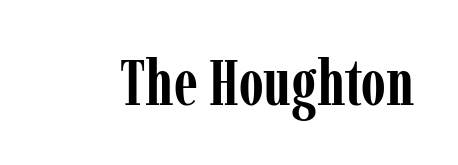
{"serif": "yes", "italic": "no", "bold": "yes", "weight": "semibold", "width": "condensed", "stroke_contrast": "low", "x_height": "medium", "monospaced": "no", "underline": "no", "letter_spacing": "normal", "letter_spacing_em": 0.0, "glyph_px": 64}
